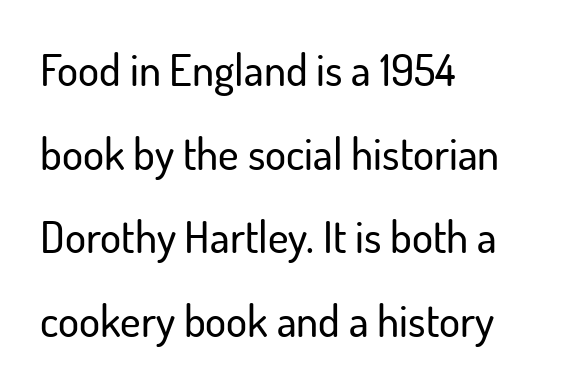
The image shows 44 px sans-serif type, upright; set left-aligned, loose line spacing (1.9x), normal letter spacing, not underlined; low stroke contrast and a small x-height.
